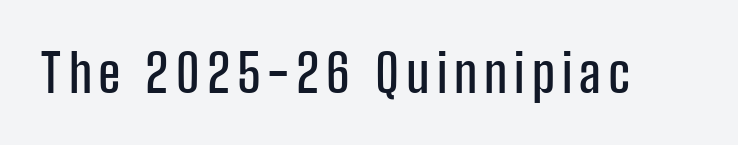
{"serif": "no", "italic": "no", "width": "condensed", "stroke_contrast": "low", "x_height": "medium", "monospaced": "no", "underline": "no", "glyph_px": 53}
